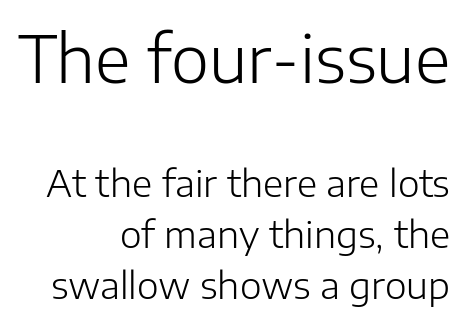
{"serif": "no", "italic": "no", "bold": "no", "weight": "light", "width": "normal", "stroke_contrast": "low", "x_height": "medium", "monospaced": "no", "underline": "no", "align": "right", "line_spacing": "normal", "line_spacing_ratio": 1.38, "letter_spacing": "normal", "letter_spacing_em": 0.0, "larger_block": "first", "size_ratio": 1.76, "glyph_px": 65}
